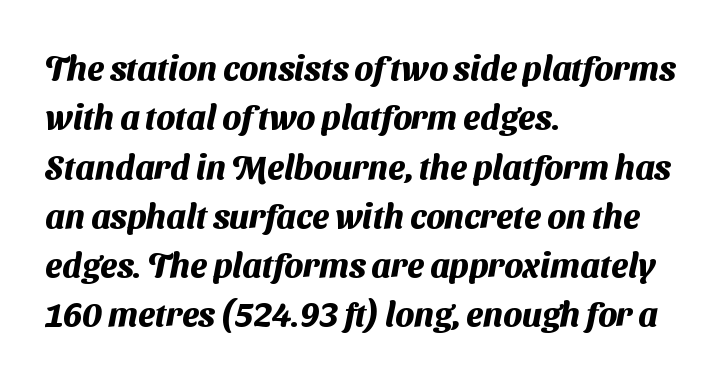
{"serif": "no", "bold": "yes", "weight": "heavy", "width": "normal", "stroke_contrast": "medium", "x_height": "medium", "monospaced": "no", "underline": "no", "align": "left", "line_spacing": "normal", "line_spacing_ratio": 1.45, "letter_spacing": "normal", "letter_spacing_em": 0.0, "glyph_px": 34}
